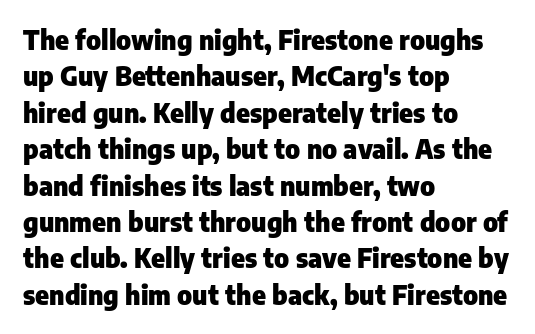
Characters remain perfectly vertical along every line. The passage is arranged the way most books set body copy — flush left. These lines sit exactly where default settings would place them. Nobody touched the tracking dial on this one. Descender tails drop into unmarked territory. Is the type bold? Yes — the strokes are clearly thick and heavy.
